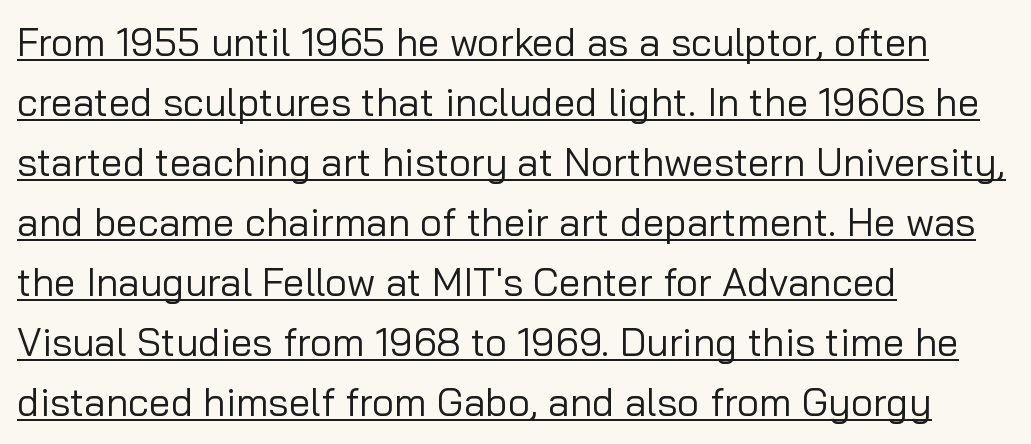
Q: Is the text bold? A: No.
Q: Is the text italic (slanted)? A: No, it is upright.
Q: Is the typeface a serif or a sans-serif typeface? A: Sans-serif.
Q: Is the text underlined? A: Yes.
Q: How is the paragraph aligned? A: Left-aligned.
Q: Is the spacing between letters normal or unusually wide? A: Normal.
Q: Is the spacing between lines tight, normal or loose? A: Normal.
Q: Width (condensed, normal, or wide)? A: Normal.
Q: Stroke contrast? A: Low.
Q: x-height? A: Medium.
Q: Monospaced? A: No.
